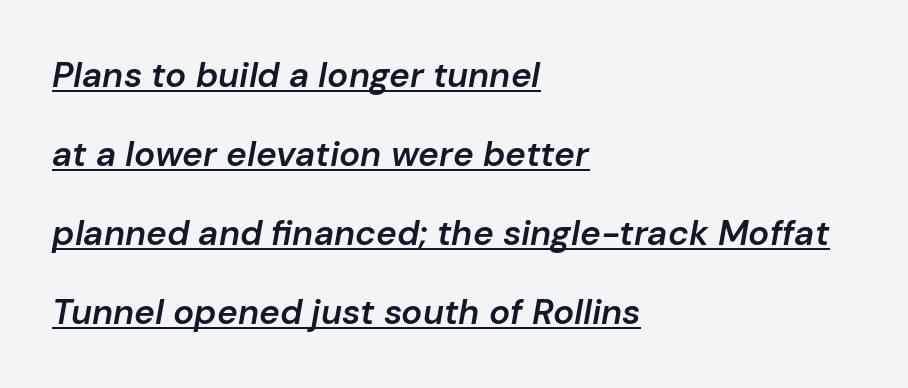
Character widths vary here, with narrow letters taking less room than wide ones. Bold? Not quite — semibold, heavier than regular but stopping short. Honestly, the letter spacing is just normal — you wouldn't notice it. Notice the wide empty band between every row — that's loose leading. Like a heading marked for emphasis, these lines bear an underscore.
